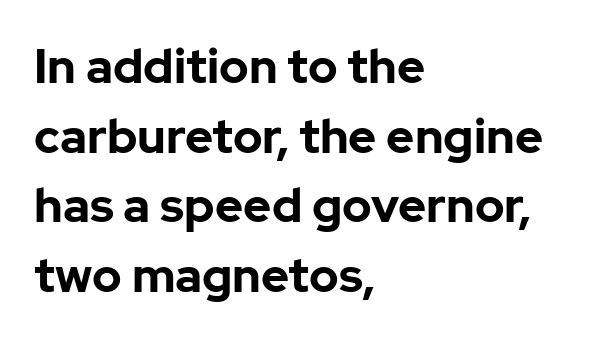
{"serif": "no", "italic": "no", "bold": "yes", "weight": "bold", "width": "normal", "stroke_contrast": "low", "x_height": "medium", "monospaced": "no", "underline": "no", "align": "left", "line_spacing": "normal", "line_spacing_ratio": 1.45, "letter_spacing": "normal", "letter_spacing_em": 0.0, "glyph_px": 48}
